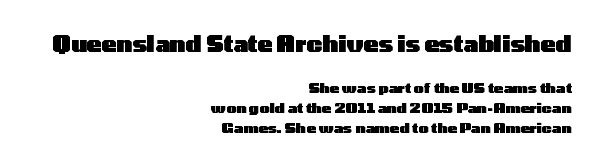
{"italic": "no", "bold": "yes", "underline": "no", "align": "right", "line_spacing": "normal", "line_spacing_ratio": 1.43, "letter_spacing": "normal", "letter_spacing_em": 0.0, "larger_block": "first", "size_ratio": 1.57, "glyph_px": 22}
